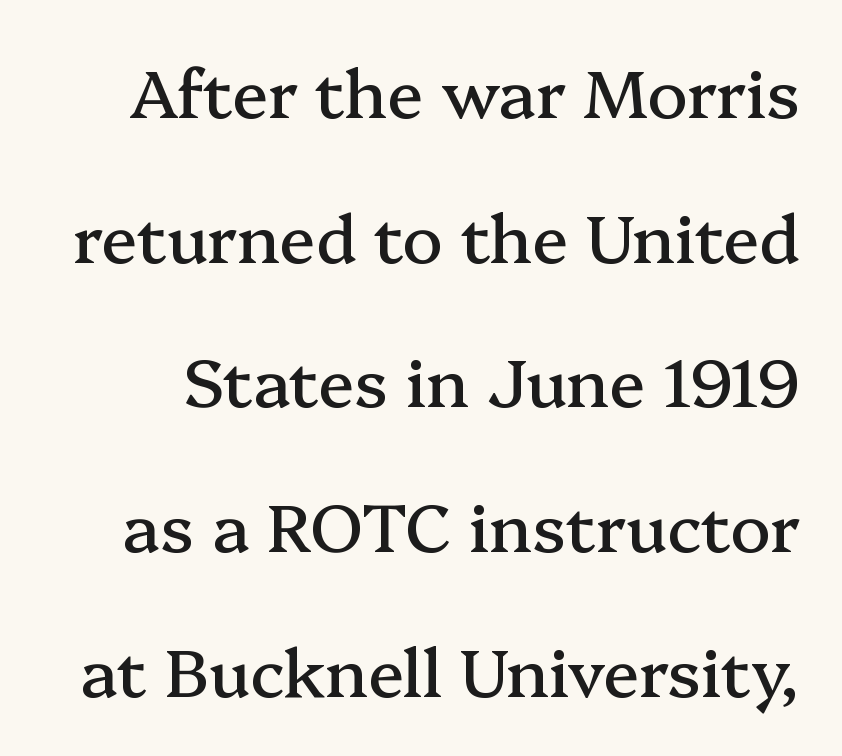
The passage shown has conventional tracking throughout. Check the space under the baseline: it is left empty. Examine the stroke ends and you'll spot serifs. Airy leading.
